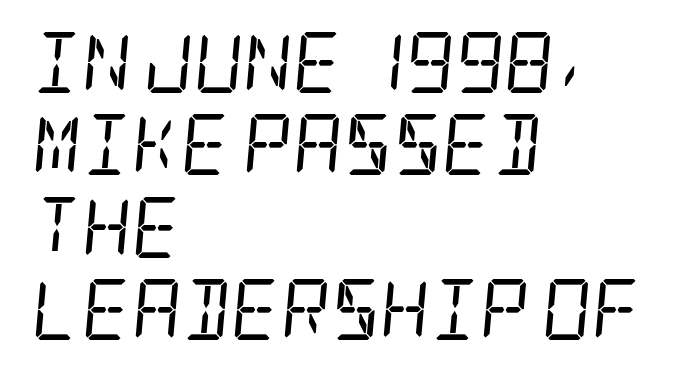
Is the type heavy? It reads as light-to-regular instead. This block has exactly the height ordinary leading produces. The lettering tilts uniformly, giving the passage an italic look. Notice how the passage keeps a crisp vertical edge on the left only. The area under the type is left untouched. This is serif lettering, the kind often seen in printed books.
